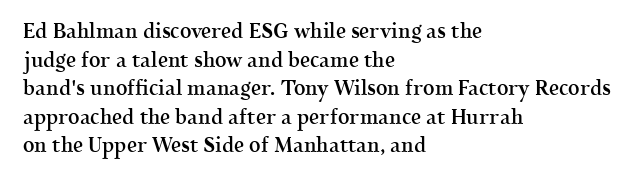
{"italic": "no", "bold": "semi", "underline": "no", "align": "left", "line_spacing": "normal", "line_spacing_ratio": 1.43, "letter_spacing": "normal", "letter_spacing_em": 0.0, "glyph_px": 20}
